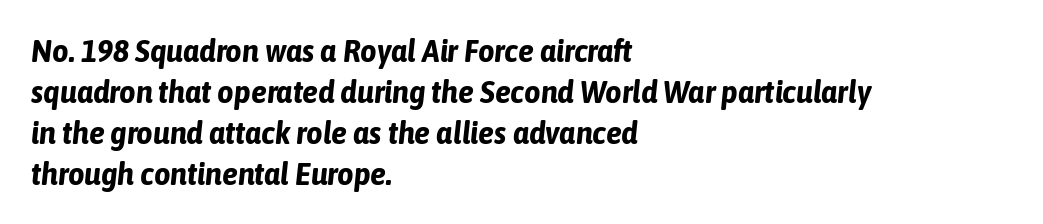
The image shows 32 px bold, condensed type, italic (leaning right); set left-aligned, normal line spacing (1.28x), normal letter spacing, not underlined; low stroke contrast and a medium x-height.
